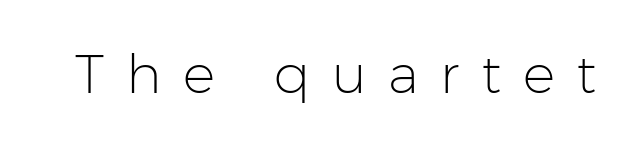
The typeface chosen for these lines omits serifs. Summary of weight: not heavy and not bold. Observe the wide spacing: letters keep a clear distance from each other. You can tell it's not italic because the verticals are truly vertical. This sample has the flowing, uneven cadence of proportional lettering. Quick note: underline off.
